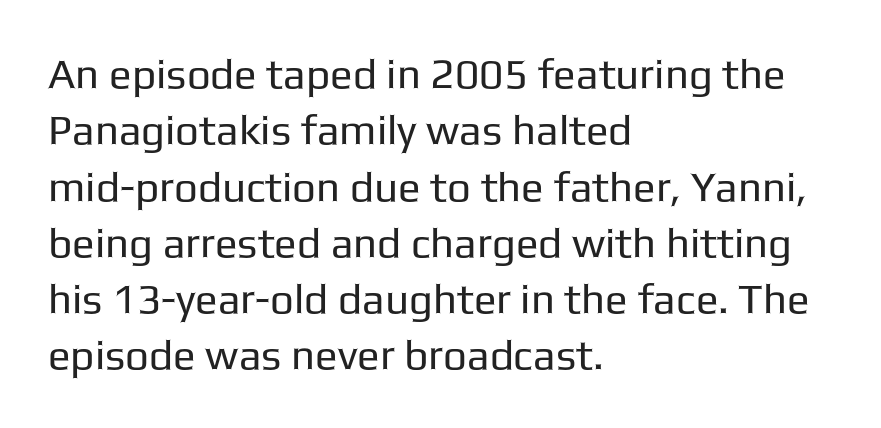
Q: Is the text bold? A: No.
Q: Is the text italic (slanted)? A: No, it is upright.
Q: Is the typeface a serif or a sans-serif typeface? A: Sans-serif.
Q: Is the text underlined? A: No.
Q: How is the paragraph aligned? A: Left-aligned.
Q: Is the spacing between letters normal or unusually wide? A: Normal.
Q: Is the spacing between lines tight, normal or loose? A: Normal.
Q: Width (condensed, normal, or wide)? A: Normal.
Q: Stroke contrast? A: Low.
Q: x-height? A: Medium.
Q: Monospaced? A: No.
